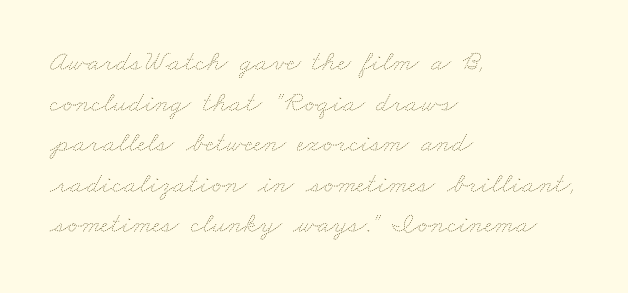
Each row of text sits above clean, open space. The tracking reads as untouched default to a designer's eye. Each line starts at the same left margin while the right side varies. A quiet, ordinary-to-light weight characterises the typeface. Varying glyph widths throughout — classic text-font behaviour. The line-height multiplier appears to be the usual default.
